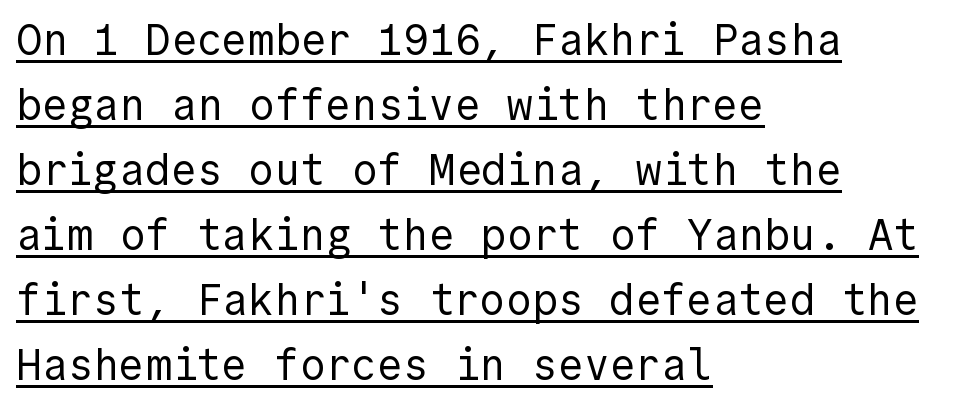
The lettering is marked with a stroke running underneath it. You could call the tracking neutral — neither tight nor loose. Every character sits straight up, as roman type does. Compared with typical paragraphs, the rows here are spaced about the same. The letterforms sit at book weight or below.
